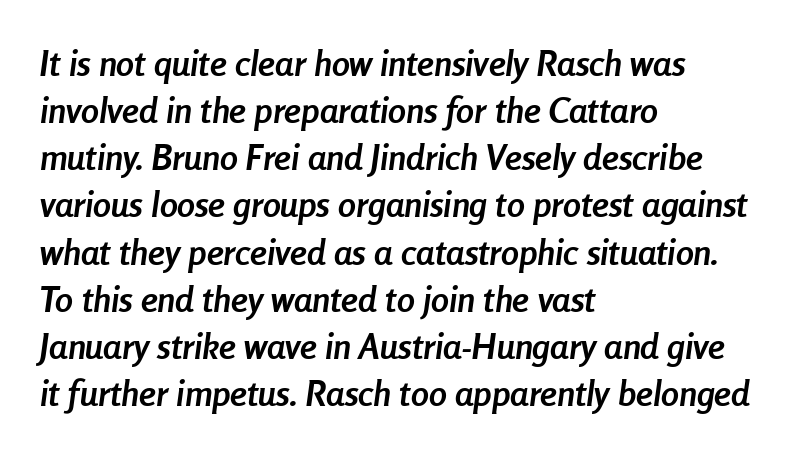
Q: Is the text bold? A: Yes.
Q: Is the text italic (slanted)? A: Yes, it leans right by about 8 degrees.
Q: Is the text underlined? A: No.
Q: How is the paragraph aligned? A: Left-aligned.
Q: Is the spacing between letters normal or unusually wide? A: Normal.
Q: Is the spacing between lines tight, normal or loose? A: Normal.
Q: Width (condensed, normal, or wide)? A: Condensed.
Q: Stroke contrast? A: Low.
Q: x-height? A: Medium.
Q: Monospaced? A: No.
